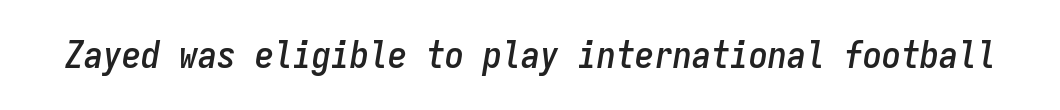
Descender tails drop into unmarked territory. Each letter, wide or thin by design, is forced into the same width here. A typesetter would mark this as italic. The letterforms sit shoulder to shoulder at normal distance.
